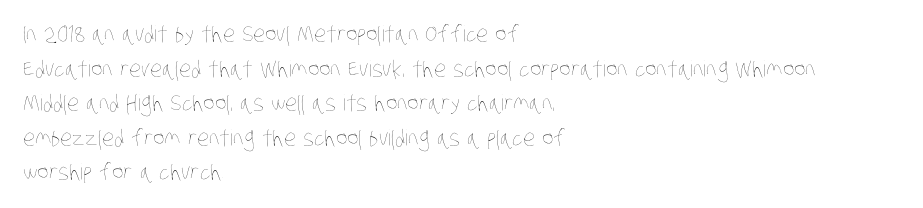
The image shows 22 px text type; set left-aligned, normal line spacing (1.57x), normal letter spacing, not underlined.
